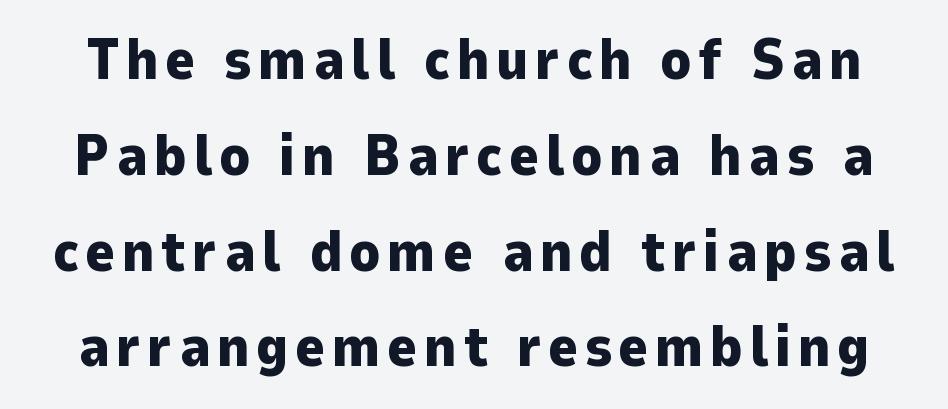
The letters are bold, with thick, heavy strokes. The baseline area is clear. Every stem runs plumb, perpendicular to the baseline. The letters advance in unequal steps, a hallmark of proportional type. The rows are spaced the way most documents space them.
